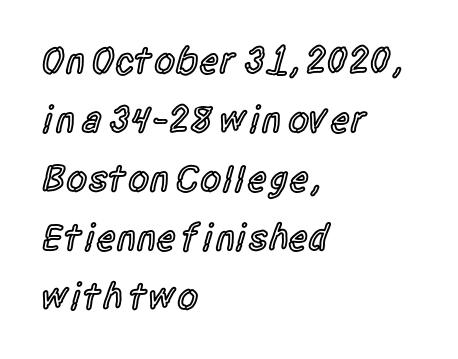
The image shows 38 px semibold, condensed sans-serif type; set left-aligned, normal line spacing (1.55x), normal letter spacing, not underlined; a large x-height.
